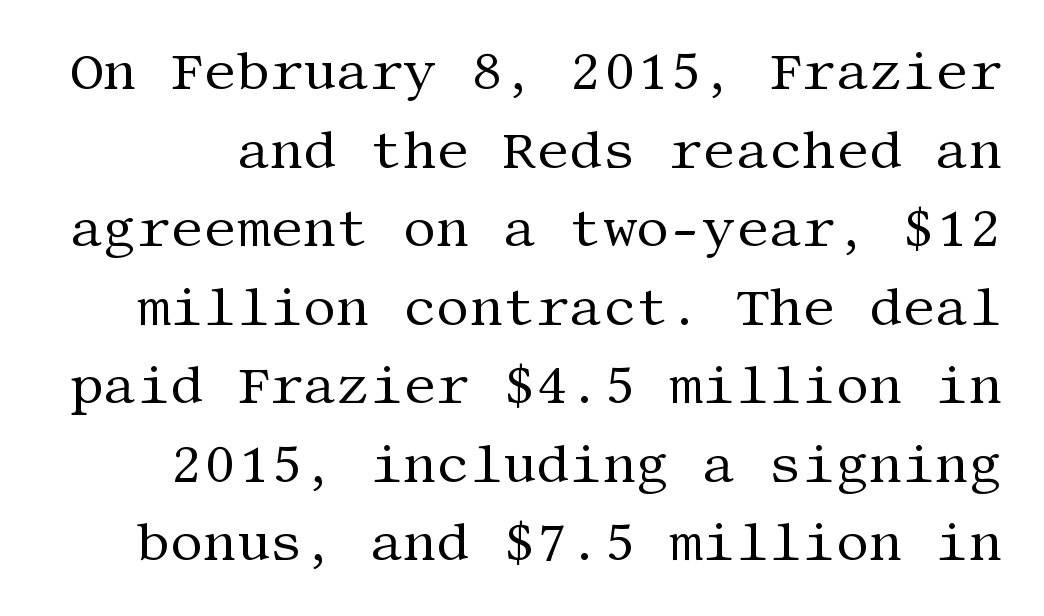
Compared with typical paragraphs, the rows here are spaced about the same. Is the letter spacing exaggerated? No — it looks like the ordinary default. The cut favours lightness, reaching ordinary text weight at its darkest. The gap between lines stays unmarked. Posture: straight, roman, zero tilt. The type family on display is of the serif kind.
